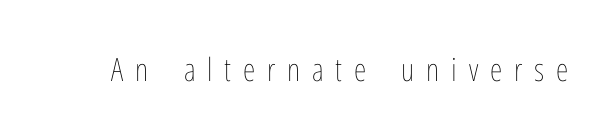
{"italic": "no", "bold": "no", "weight": "thin", "width": "condensed", "stroke_contrast": "low", "x_height": "medium", "monospaced": "no", "underline": "no", "letter_spacing": "wide", "letter_spacing_em": 0.37, "glyph_px": 32}
